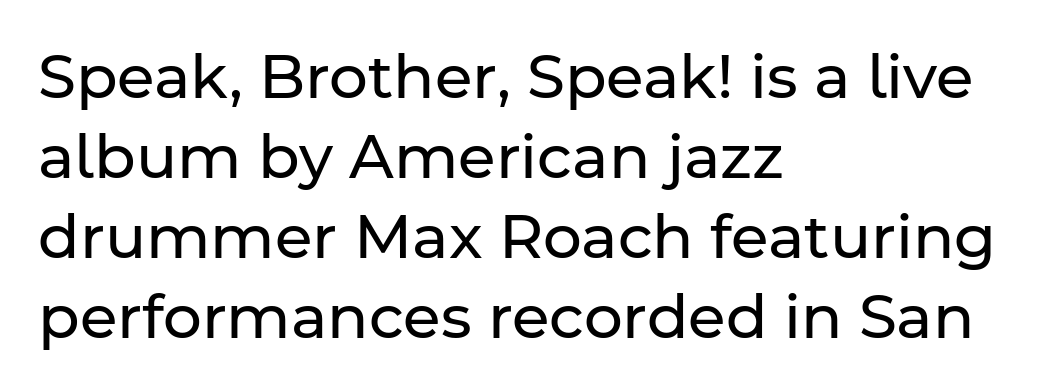
{"serif": "no", "italic": "no", "bold": "no", "weight": "regular", "width": "normal", "stroke_contrast": "low", "x_height": "medium", "monospaced": "no", "underline": "no", "align": "left", "line_spacing": "normal", "line_spacing_ratio": 1.31, "letter_spacing": "normal", "letter_spacing_em": 0.0, "glyph_px": 61}
